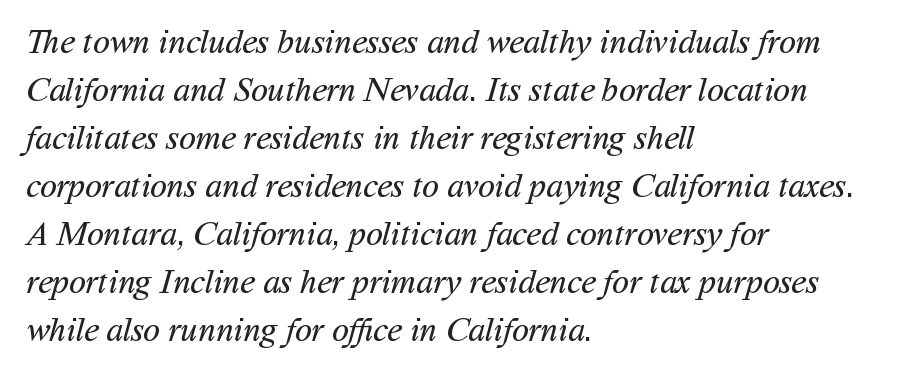
Alignment: flush left. This rendering leaves character spacing at its baseline value. Here the designer chose a conventional face with non-uniform glyph widths. Letters have the restrained weight of plain body copy at most. The designer left line spacing at the default.
